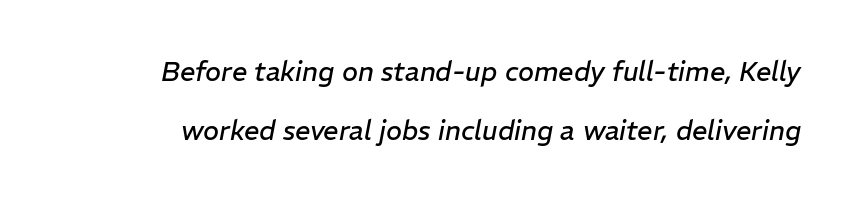
Is the letter spacing exaggerated? No — it looks like the ordinary default. The axis of the letterforms is tilted away from vertical. The face looks like a standard text weight, possibly lighter. A great deal of white space separates one row of letters from the next.
